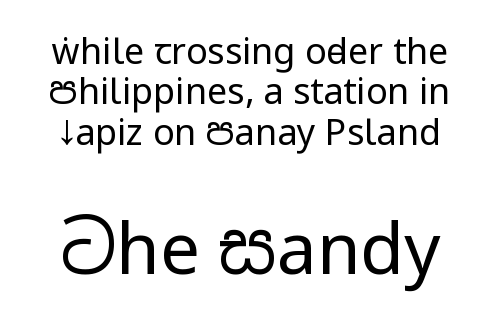
{"serif": "no", "italic": "no", "bold": "no", "weight": "regular", "width": "condensed", "stroke_contrast": "low", "x_height": "large", "monospaced": "no", "underline": "no", "line_spacing": "tight", "line_spacing_ratio": 1.12, "letter_spacing": "normal", "letter_spacing_em": 0.0, "larger_block": "second", "size_ratio": 1.97, "glyph_px": 71}
